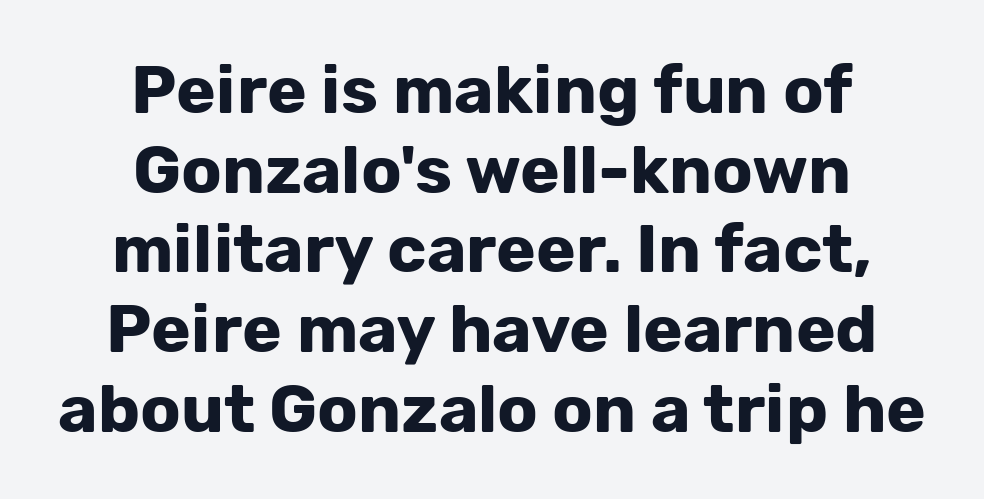
The image shows 67 px bold sans-serif type, upright; set centered, line spacing 1.19x, normal letter spacing, not underlined; low stroke contrast and a medium x-height.
